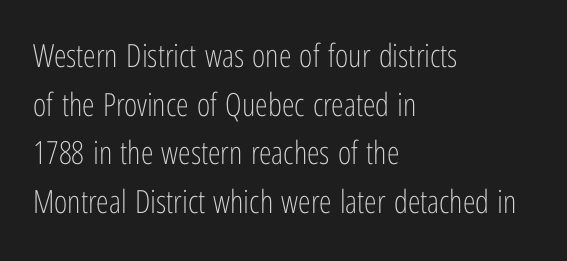
The letters look calm and open, with moderate or lighter stems. How would I describe the line gaps? Plain and ordinary. Looks like regular typesetting: each glyph gets only the width it needs. Line beginnings align vertically; line endings do not. Honestly, there is no underline to notice here at all.
